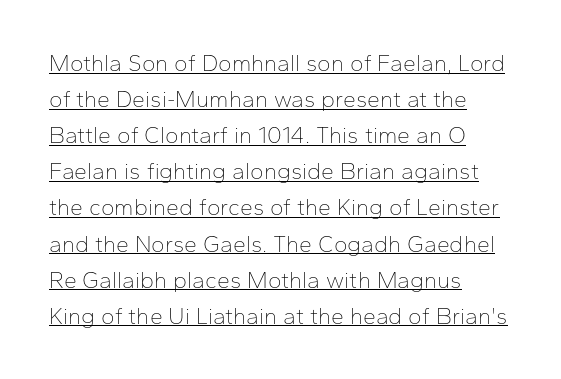
Q: Is the text bold? A: No.
Q: Is the text italic (slanted)? A: No, it is upright.
Q: Is the text underlined? A: Yes.
Q: How is the paragraph aligned? A: Left-aligned.
Q: Is the spacing between letters normal or unusually wide? A: Normal.
Q: Is the spacing between lines tight, normal or loose? A: Normal.
